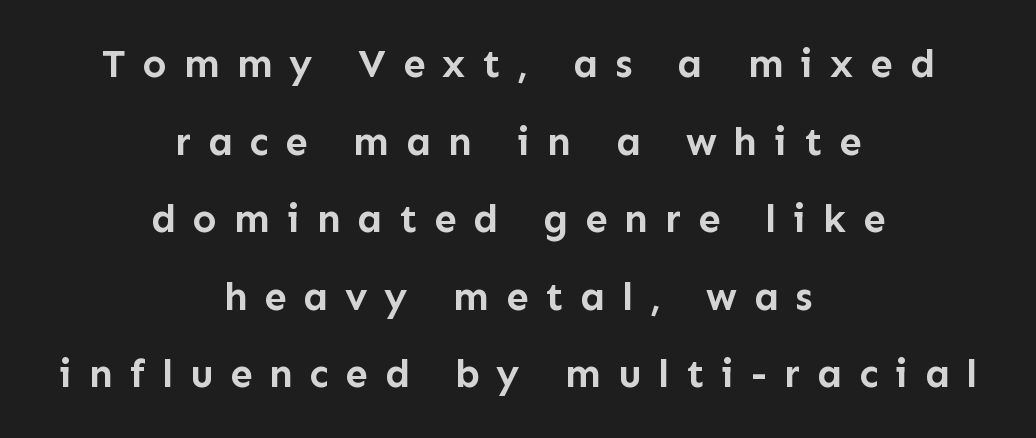
{"serif": "no", "italic": "no", "bold": "yes", "weight": "semibold", "width": "normal", "stroke_contrast": "low", "x_height": "medium", "monospaced": "no", "underline": "no", "align": "center", "line_spacing": "loose", "line_spacing_ratio": 1.94, "letter_spacing": "wide", "letter_spacing_em": 0.42, "glyph_px": 40}
